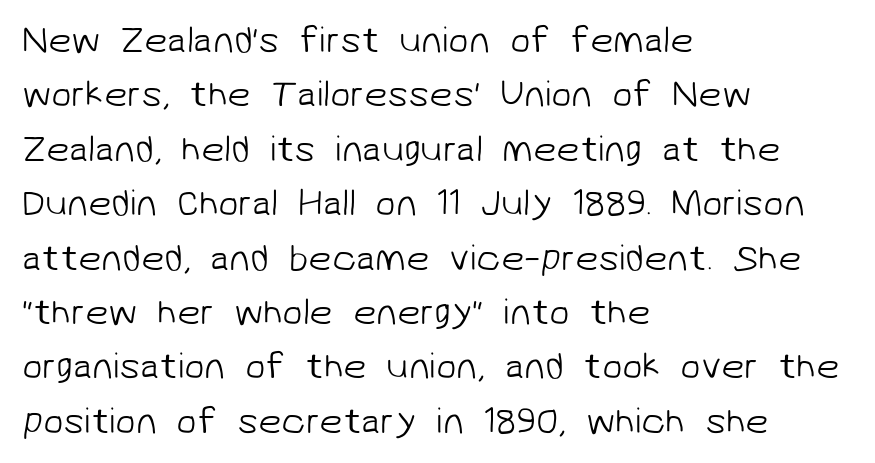
The image shows 37 px light sans-serif type; set left-aligned, normal line spacing (1.47x), normal letter spacing, not underlined; low stroke contrast and a medium x-height.
